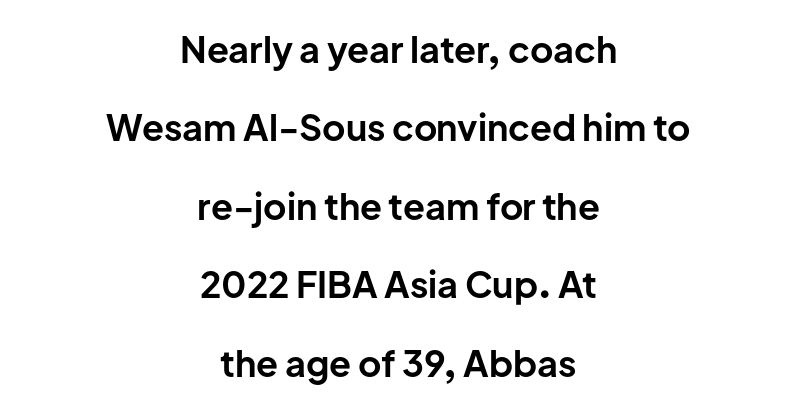
Thick stems and heavy bowls — unmistakably bold. The letterforms sit shoulder to shoulder at normal distance. The face used here is a sans, in the tradition of grotesques and geometrics. The text block is weighted toward neither margin, spreading evenly from the middle.
